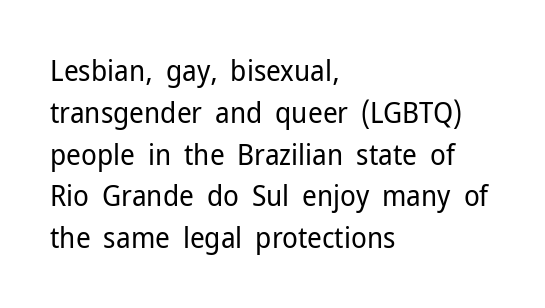
The image shows 29 px regular-weight sans-serif type, upright; set left-aligned, normal line spacing (1.44x), normal letter spacing, not underlined; low stroke contrast and a medium x-height.
